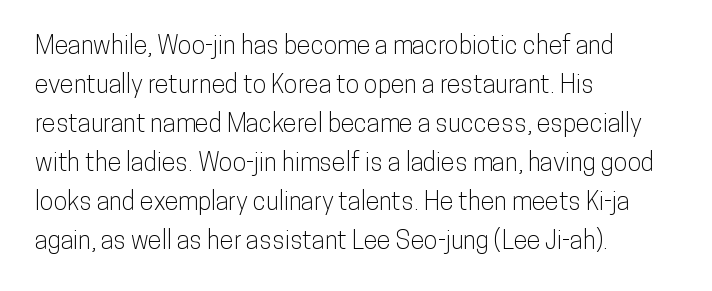
Q: Is the text italic (slanted)? A: No, it is upright.
Q: Is the text underlined? A: No.
Q: How is the paragraph aligned? A: Left-aligned.
Q: Is the spacing between letters normal or unusually wide? A: Normal.
Q: Is the spacing between lines tight, normal or loose? A: Normal.
